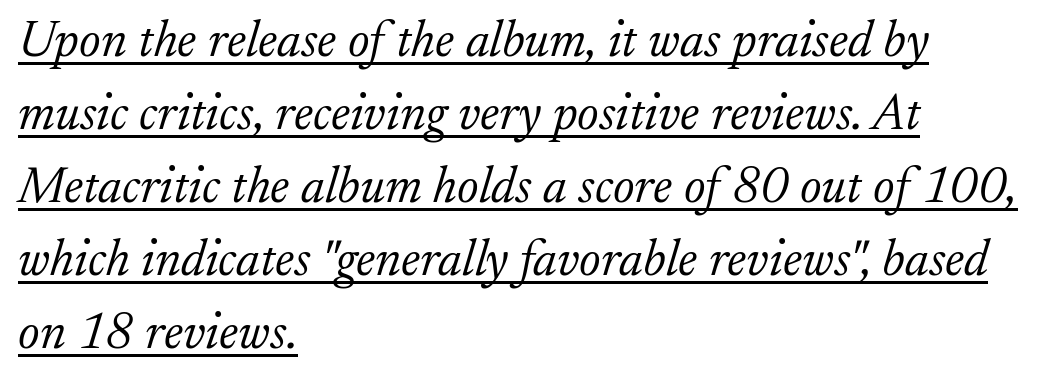
{"serif": "yes", "italic": "yes", "lean": "right", "slant_degrees": 17, "bold": "no", "weight": "light", "width": "normal", "stroke_contrast": "low", "x_height": "small", "monospaced": "no", "underline": "yes", "align": "left", "line_spacing": "normal", "line_spacing_ratio": 1.43, "letter_spacing": "normal", "letter_spacing_em": 0.0, "glyph_px": 51}
